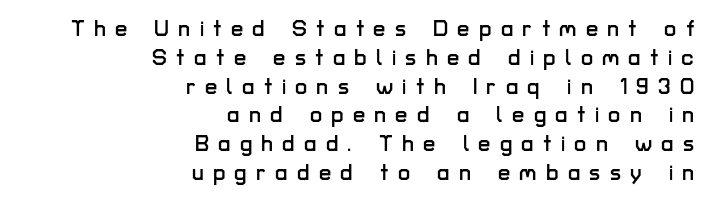
The image shows 22 px text type, upright; set right-aligned, normal line spacing (1.31x), unusually wide letter spacing (+0.42 em), not underlined.
